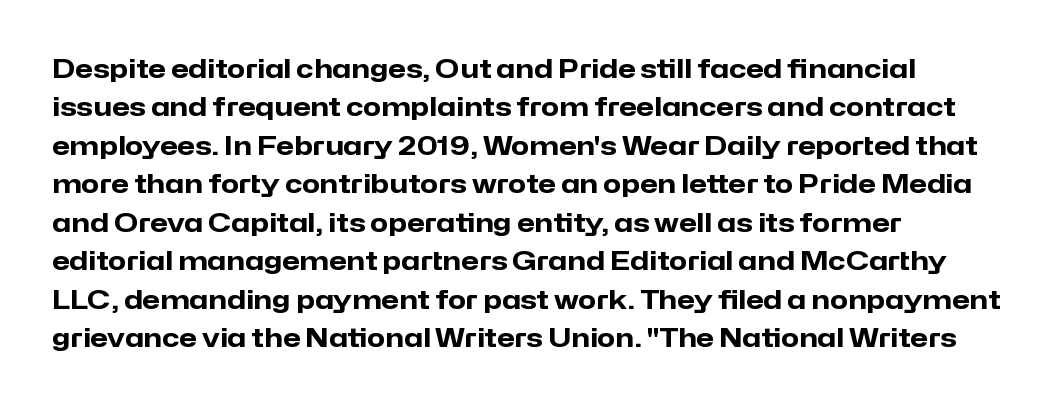
Q: Is the text bold? A: Yes.
Q: Is the text italic (slanted)? A: No, it is upright.
Q: Is the text underlined? A: No.
Q: How is the paragraph aligned? A: Left-aligned.
Q: Is the spacing between letters normal or unusually wide? A: Normal.
Q: Is the spacing between lines tight, normal or loose? A: Normal.
